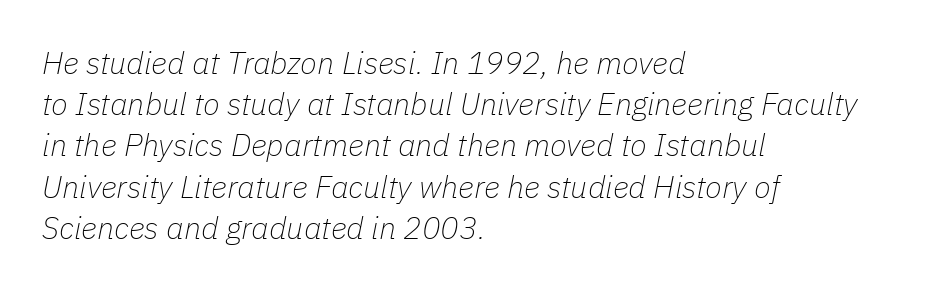
Q: Is the text bold? A: No.
Q: Is the text italic (slanted)? A: Yes, it leans right by about 11 degrees.
Q: Is the text underlined? A: No.
Q: How is the paragraph aligned? A: Left-aligned.
Q: Is the spacing between letters normal or unusually wide? A: Normal.
Q: Is the spacing between lines tight, normal or loose? A: Normal.
Q: Width (condensed, normal, or wide)? A: Normal.
Q: Stroke contrast? A: Low.
Q: x-height? A: Medium.
Q: Monospaced? A: No.
